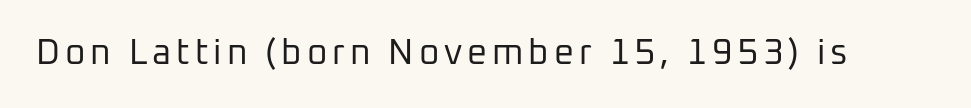
Q: Is the text bold? A: No.
Q: Is the text italic (slanted)? A: No, it is upright.
Q: Is the typeface a serif or a sans-serif typeface? A: Sans-serif.
Q: Is the text underlined? A: No.
Q: Width (condensed, normal, or wide)? A: Normal.
Q: Stroke contrast? A: Low.
Q: x-height? A: Medium.
Q: Monospaced? A: No.
